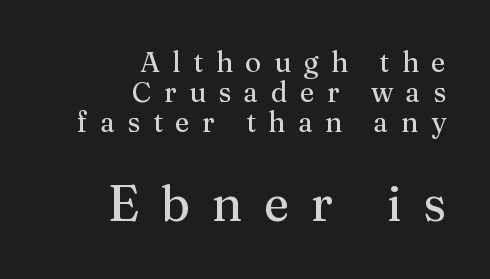
The passage shown stacks its lines with hardly any gap. The letterforms stand isolated, each surrounded by extra space. The following chunk of copy outweighs the initial chunk in type size. Do the characters align in a grid? No, the font is proportional. Every character sits straight up, as roman type does.
